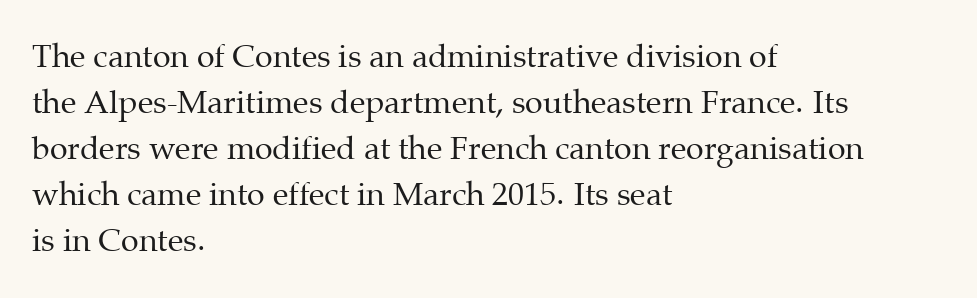
{"serif": "yes", "italic": "no", "bold": "no", "weight": "regular", "width": "normal", "stroke_contrast": "medium", "x_height": "medium", "monospaced": "no", "underline": "no", "align": "left", "line_spacing": "normal", "line_spacing_ratio": 1.44, "letter_spacing": "normal", "letter_spacing_em": 0.0, "glyph_px": 32}
